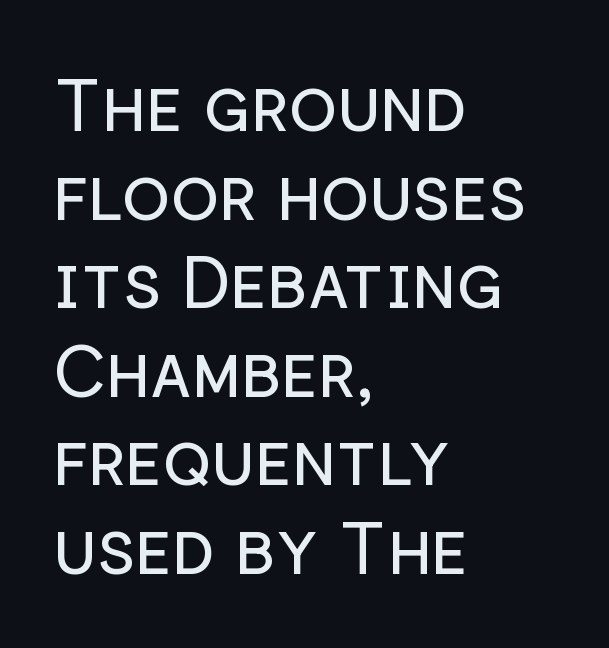
The image shows 72 px regular-weight sans-serif type, upright; set left-aligned, line spacing 1.23x, normal letter spacing, not underlined; low stroke contrast and a medium x-height.
